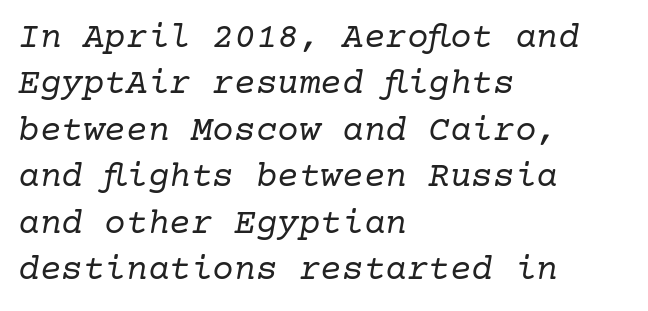
{"serif": "yes", "italic": "yes", "lean": "right", "slant_degrees": 10, "bold": "no", "weight": "regular", "width": "normal", "stroke_contrast": "low", "x_height": "medium", "underline": "no", "align": "left", "line_spacing": "normal", "line_spacing_ratio": 1.29, "letter_spacing": "normal", "letter_spacing_em": 0.0, "glyph_px": 36}
